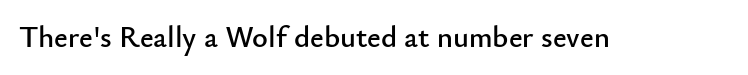
Think of a printed novel: that variable character pitch is what you see here. The letters stand straight up with perfectly vertical stems. The designer went with a sans here, leaving each stem footless. Rule under the text: the space is simply empty. Inter-character spacing is left at the font's built-in metrics.
